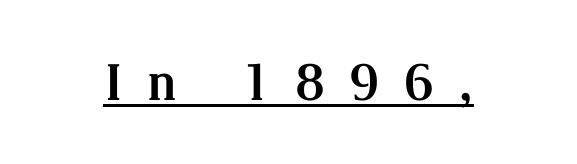
The image shows 50 px bold serif type, upright; set unusually wide letter spacing (+0.49 em), underlined; medium stroke contrast and a medium x-height.
